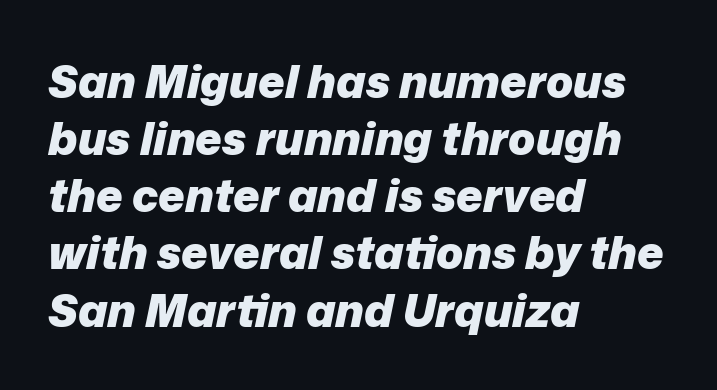
Q: Is the text bold? A: Yes.
Q: Is the text italic (slanted)? A: Yes, it leans right by about 12 degrees.
Q: Is the text underlined? A: No.
Q: How is the paragraph aligned? A: Left-aligned.
Q: Is the spacing between letters normal or unusually wide? A: Normal.
Q: Is the spacing between lines tight, normal or loose? A: Normal.
Q: Width (condensed, normal, or wide)? A: Normal.
Q: Stroke contrast? A: Low.
Q: x-height? A: Medium.
Q: Monospaced? A: No.
